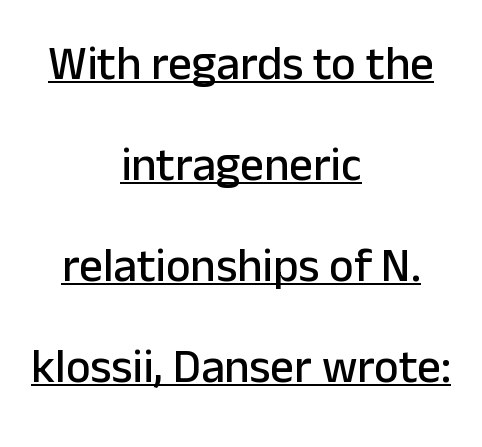
A centered setting, common on invitations and titles, is used for this passage. This is the regular roman posture of the typeface. Observe the absence of serifs on each vertical stroke in this sample. The rendering uses natural spacing where letterforms have individual widths. Is there an underline? Yes — a line sits under the letters. Vertically, the passage feels expansive, rows floating well apart.
